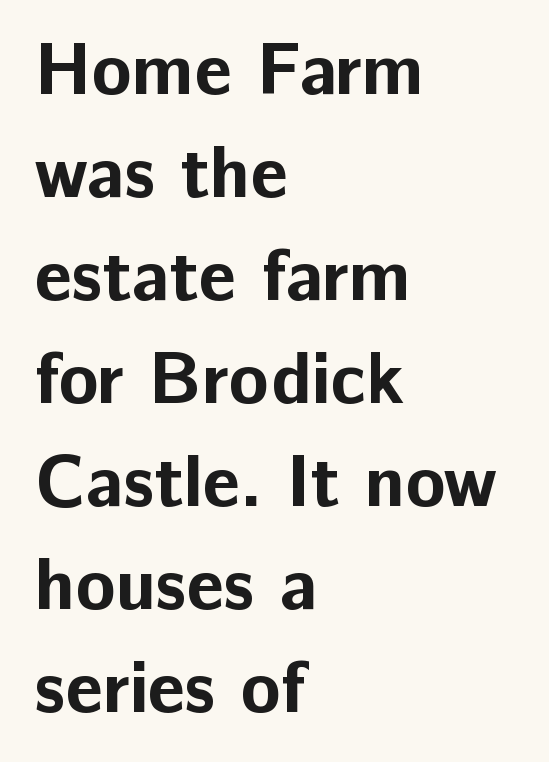
{"serif": "no", "italic": "no", "bold": "yes", "weight": "bold", "width": "normal", "stroke_contrast": "low", "x_height": "medium", "monospaced": "no", "underline": "no", "align": "left", "line_spacing": "normal", "line_spacing_ratio": 1.41, "letter_spacing": "normal", "letter_spacing_em": 0.0, "glyph_px": 73}
